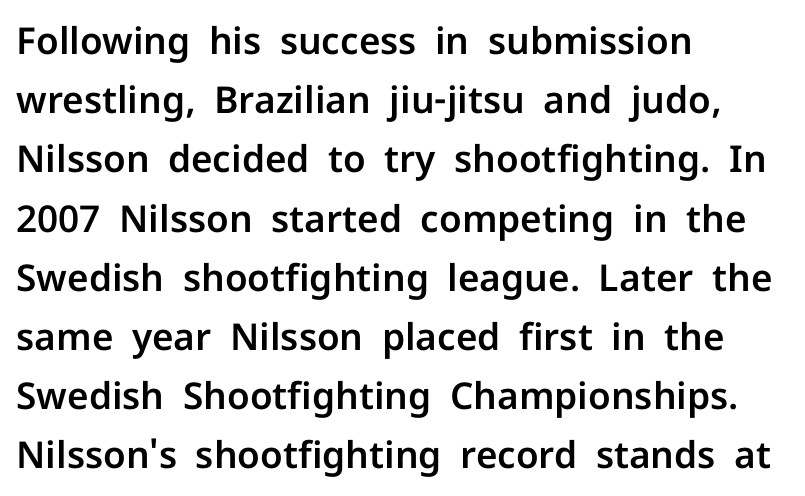
{"serif": "no", "italic": "no", "width": "normal", "stroke_contrast": "low", "x_height": "medium", "monospaced": "no", "underline": "no", "align": "left", "line_spacing": "normal", "line_spacing_ratio": 1.6, "letter_spacing": "normal", "letter_spacing_em": 0.0, "glyph_px": 37}
